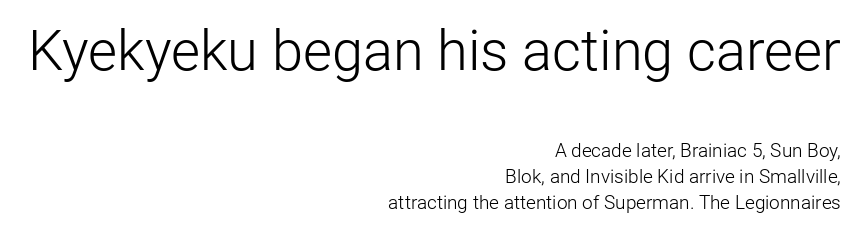
Typeset ragged left — the right edge is the straight one. Here the glyphs are tracked normally, forming tight word shapes. Quick note: not italic, upright. Classification — sans serif. Of the two passages, the one on top uses the larger point size.
